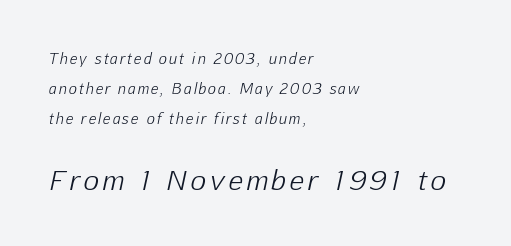
Two sizes are in play, and the larger belongs to the second block. Compared with typical paragraphs, the rows here are farther apart. The letters are slanted; this is an italic face. Lines of text with bare space underneath.
